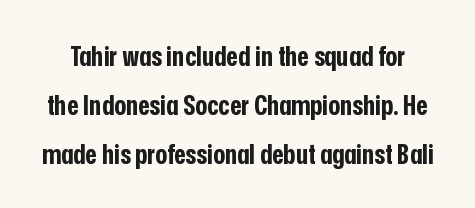
{"serif": "no", "italic": "no", "bold": "yes", "weight": "bold", "width": "condensed", "stroke_contrast": "low", "x_height": "medium", "monospaced": "no", "underline": "no", "line_spacing_ratio": 1.75, "letter_spacing": "normal", "letter_spacing_em": 0.0, "glyph_px": 28}
